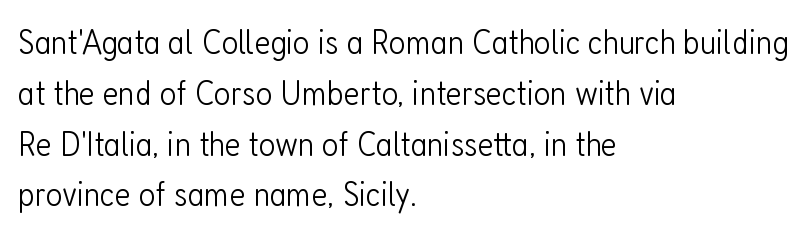
{"serif": "no", "italic": "no", "bold": "no", "weight": "light", "width": "condensed", "stroke_contrast": "low", "x_height": "medium", "monospaced": "no", "underline": "no", "align": "left", "line_spacing": "normal", "line_spacing_ratio": 1.41, "letter_spacing": "normal", "letter_spacing_em": 0.0, "glyph_px": 36}
